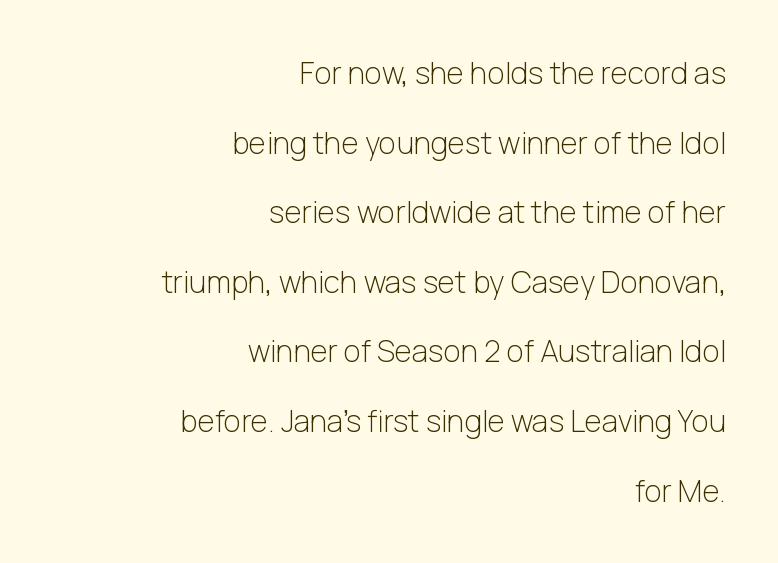
Q: Is the text bold? A: No.
Q: Is the text italic (slanted)? A: No, it is upright.
Q: Is the typeface a serif or a sans-serif typeface? A: Sans-serif.
Q: Is the text underlined? A: No.
Q: How is the paragraph aligned? A: Right-aligned.
Q: Is the spacing between letters normal or unusually wide? A: Normal.
Q: Is the spacing between lines tight, normal or loose? A: Loose.
Q: Width (condensed, normal, or wide)? A: Normal.
Q: Stroke contrast? A: Low.
Q: x-height? A: Medium.
Q: Monospaced? A: No.
